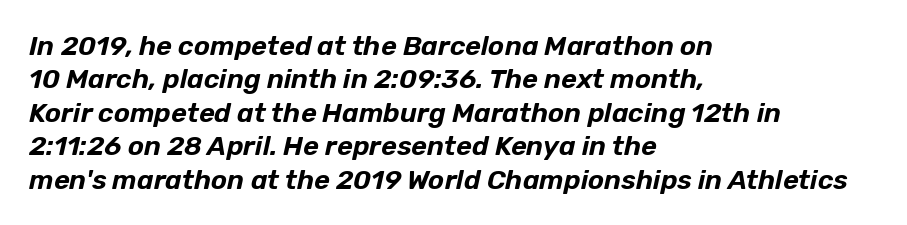
Does the copy run flush right? No — it runs flush left. Each row of text sits above clean, open space. A typesetter would call this zero additional tracking. Slanted lettering throughout.
